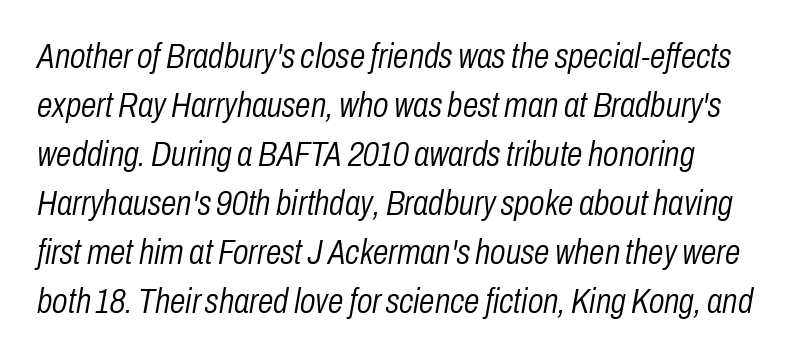
{"italic": "yes", "lean": "right", "slant_degrees": 10, "bold": "no", "weight": "light", "width": "condensed", "stroke_contrast": "low", "x_height": "medium", "monospaced": "no", "underline": "no", "line_spacing": "normal", "line_spacing_ratio": 1.4, "letter_spacing": "normal", "letter_spacing_em": 0.0, "glyph_px": 35}
